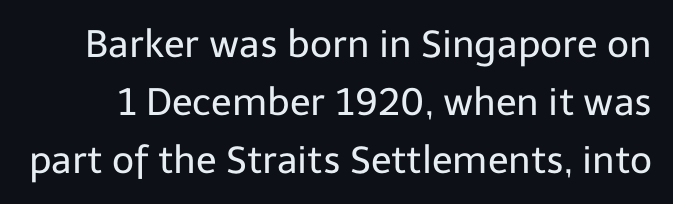
The image shows 38 px regular-weight sans-serif type, upright; set normal line spacing (1.52x), normal letter spacing, not underlined; low stroke contrast and a medium x-height.
